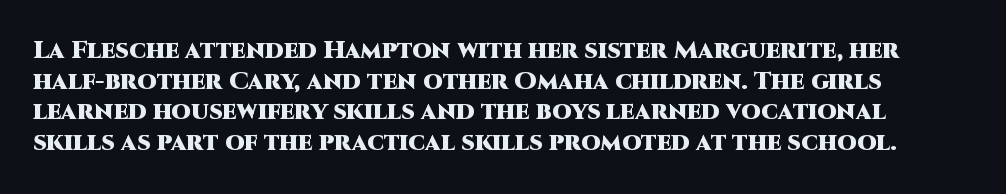
{"italic": "no", "bold": "yes", "underline": "no", "line_spacing_ratio": 1.23, "letter_spacing": "normal", "letter_spacing_em": 0.0, "glyph_px": 25}
